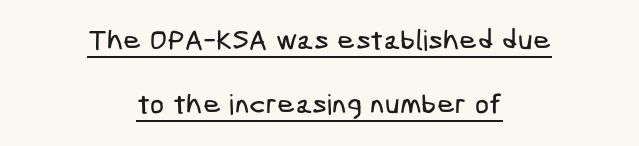
{"serif": "no", "width": "condensed", "stroke_contrast": "low", "x_height": "medium", "underline": "yes", "align": "center", "line_spacing": "loose", "line_spacing_ratio": 2.29, "letter_spacing": "normal", "letter_spacing_em": 0.0, "glyph_px": 28}
